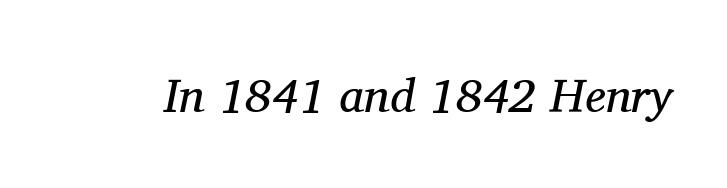
The passage shown is typed in a proportional face where columns would drift. The text was rendered using a seriffed face with decorative stroke endings. The typography opts for an oblique posture over an upright one. Letters have the restrained weight of plain body copy at most.
